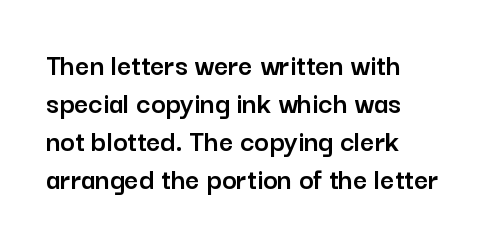
Typographically, this falls in the sans-serif category. Descenders are the only things crossing below the line. No extra tracking has been applied to these lines. These lines are rendered in a variable-pitch font.
